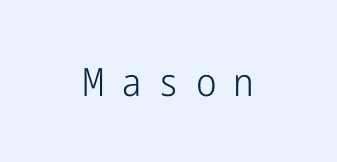
Q: Is the text bold? A: No.
Q: Is the text italic (slanted)? A: No, it is upright.
Q: Is the typeface a serif or a sans-serif typeface? A: Sans-serif.
Q: Is the text underlined? A: No.
Q: How is the paragraph aligned? A: Centered.
Q: Is the spacing between letters normal or unusually wide? A: Unusually wide.
Q: Width (condensed, normal, or wide)? A: Condensed.
Q: Stroke contrast? A: Low.
Q: x-height? A: Medium.
